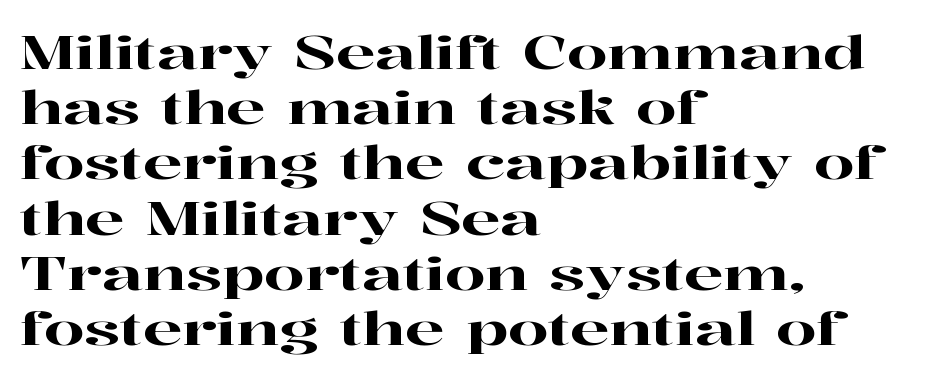
{"serif": "yes", "italic": "no", "width": "wide", "stroke_contrast": "high", "x_height": "medium", "monospaced": "no", "underline": "no", "align": "left", "line_spacing_ratio": 1.2, "letter_spacing": "normal", "letter_spacing_em": 0.0, "glyph_px": 46}
